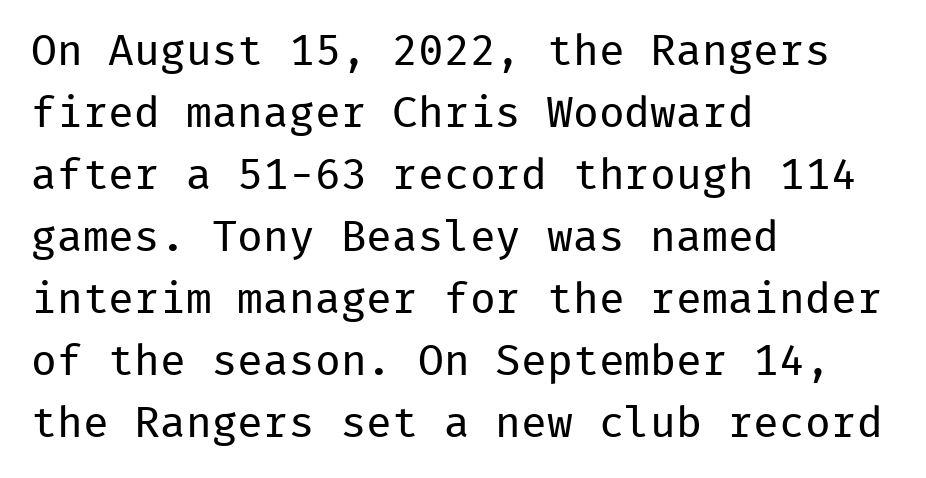
The image shows 43 px regular-weight sans-serif type, upright, monospaced; set left-aligned, normal line spacing (1.44x), normal letter spacing, not underlined; low stroke contrast and a medium x-height.
